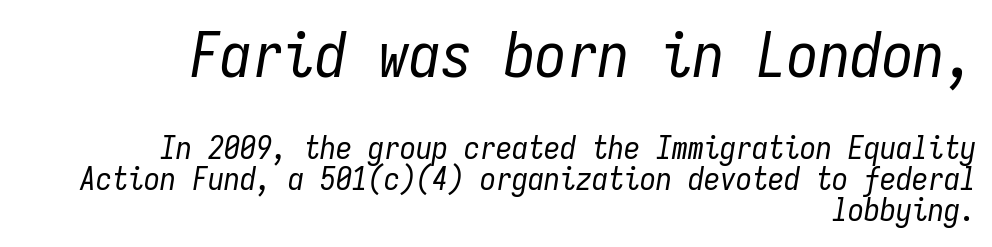
{"italic": "yes", "lean": "right", "slant_degrees": 9, "bold": "no", "weight": "regular", "width": "condensed", "stroke_contrast": "low", "x_height": "medium", "monospaced": "yes", "underline": "no", "align": "right", "line_spacing": "tight", "line_spacing_ratio": 0.97, "letter_spacing": "normal", "letter_spacing_em": 0.0, "larger_block": "first", "size_ratio": 1.97, "glyph_px": 63}
